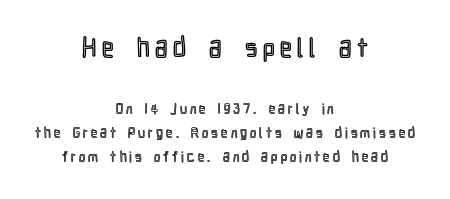
{"italic": "no", "underline": "no", "align": "center", "line_spacing_ratio": 1.72, "letter_spacing": "wide", "letter_spacing_em": 0.22, "larger_block": "first", "size_ratio": 1.86, "glyph_px": 26}
